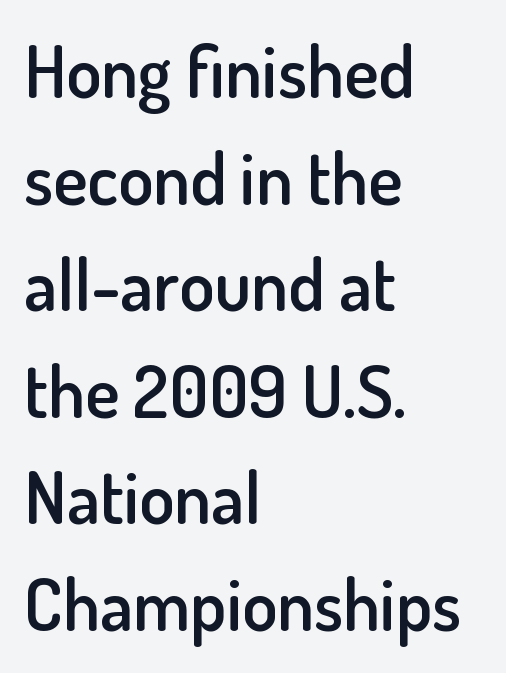
Words appear dense and cohesive because spacing is normal. Heft: intermediate — a semibold. Each letter's strokes conclude bluntly, with no projecting serifs. Designer's note — italics off, roman on.
